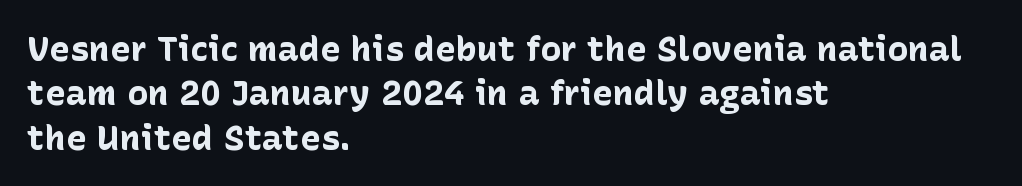
Q: Is the text bold? A: Yes.
Q: Is the text italic (slanted)? A: No, it is upright.
Q: Is the typeface a serif or a sans-serif typeface? A: Sans-serif.
Q: Is the text underlined? A: No.
Q: How is the paragraph aligned? A: Left-aligned.
Q: Is the spacing between letters normal or unusually wide? A: Normal.
Q: Is the spacing between lines tight, normal or loose? A: Normal.
Q: Width (condensed, normal, or wide)? A: Normal.
Q: Stroke contrast? A: Low.
Q: x-height? A: Medium.
Q: Monospaced? A: No.
